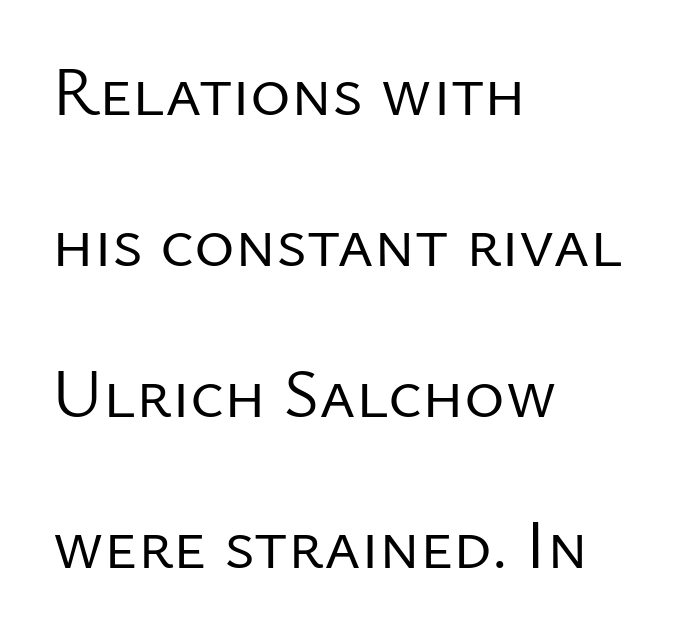
The image shows 69 px regular-weight sans-serif type, upright; set left-aligned, loose line spacing (2.19x), normal letter spacing, not underlined; low stroke contrast and a medium x-height.
